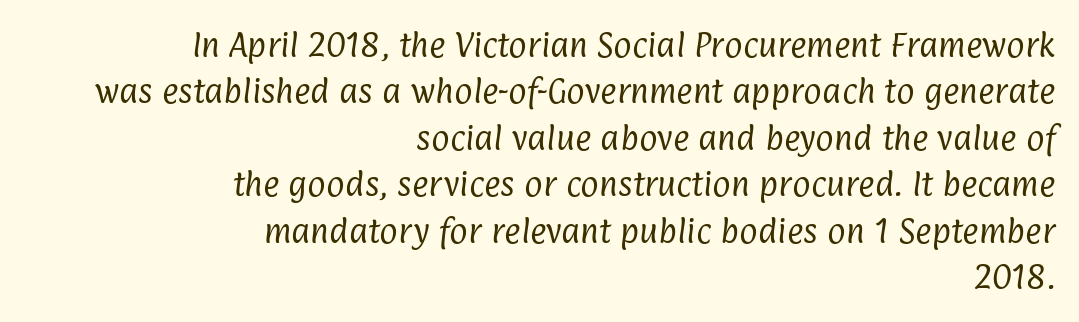
Q: Is the text bold? A: No.
Q: Is the typeface a serif or a sans-serif typeface? A: Sans-serif.
Q: Is the text underlined? A: No.
Q: How is the paragraph aligned? A: Right-aligned.
Q: Is the spacing between letters normal or unusually wide? A: Normal.
Q: Is the spacing between lines tight, normal or loose? A: Normal.
Q: Width (condensed, normal, or wide)? A: Condensed.
Q: Stroke contrast? A: Low.
Q: x-height? A: Medium.
Q: Monospaced? A: No.
